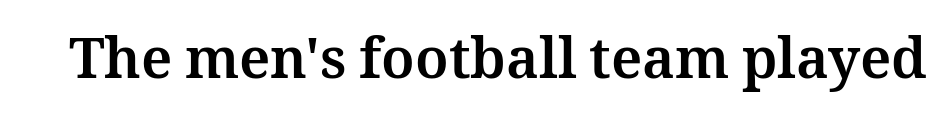
The image shows 56 px bold type, upright; set normal letter spacing, not underlined; medium stroke contrast and a medium x-height.
